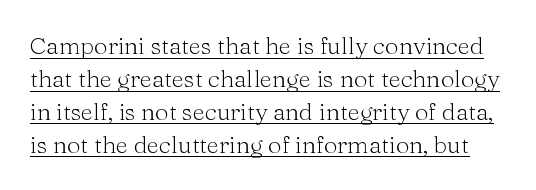
Q: Is the text bold? A: No.
Q: Is the text italic (slanted)? A: No, it is upright.
Q: Is the text underlined? A: Yes.
Q: Is the spacing between letters normal or unusually wide? A: Normal.
Q: Is the spacing between lines tight, normal or loose? A: Normal.
